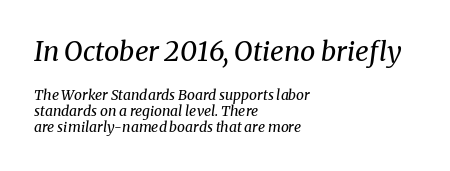
{"italic": "yes", "lean": "right", "slant_degrees": 8, "bold": "no", "underline": "no", "align": "left", "line_spacing": "tight", "line_spacing_ratio": 1.14, "letter_spacing": "normal", "letter_spacing_em": 0.0, "larger_block": "first", "size_ratio": 1.93, "glyph_px": 27}
